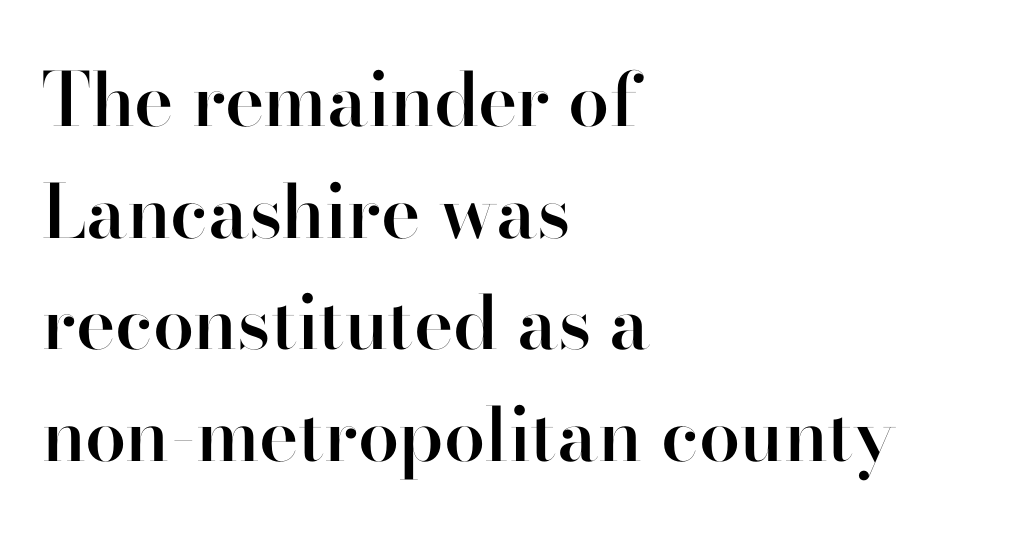
Semibold letterforms, between regular and bold. Here the designer chose a conventional face with non-uniform glyph widths. Serifs: no, the terminals of the letterforms are clean. The letters stand upright; this is a roman face. The specimen omits any rule beneath the text block's lines.
